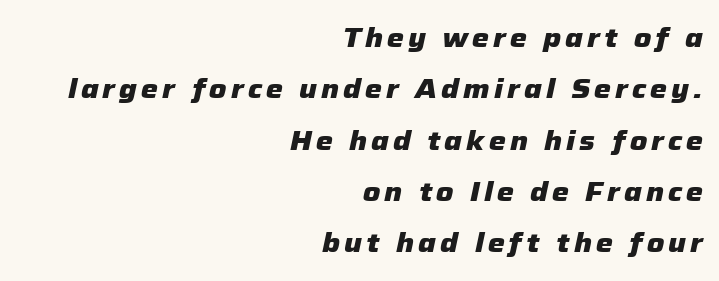
Q: Is the text bold? A: Yes.
Q: Is the text italic (slanted)? A: Yes, it leans right by about 12 degrees.
Q: Is the text underlined? A: No.
Q: How is the paragraph aligned? A: Right-aligned.
Q: Is the spacing between lines tight, normal or loose? A: Loose.
